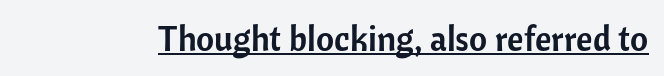
{"serif": "no", "italic": "no", "width": "normal", "stroke_contrast": "low", "x_height": "medium", "monospaced": "no", "underline": "yes", "letter_spacing": "normal", "letter_spacing_em": 0.0, "glyph_px": 35}
